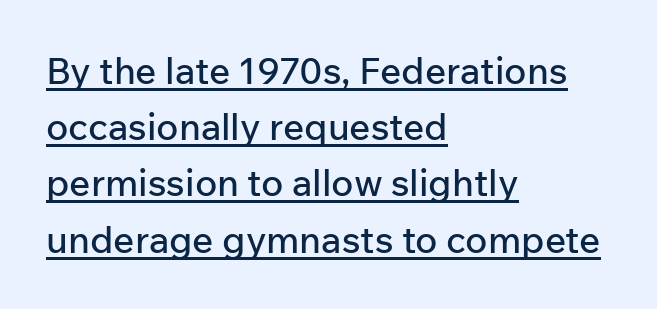
The image shows 37 px sans-serif type, upright; set left-aligned, normal line spacing (1.52x), normal letter spacing, underlined; low stroke contrast and a medium x-height.
